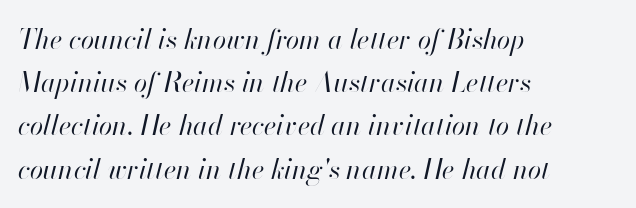
{"italic": "yes", "lean": "right", "slant_degrees": 13, "bold": "no", "underline": "no", "align": "left", "line_spacing": "normal", "line_spacing_ratio": 1.6, "letter_spacing": "normal", "letter_spacing_em": 0.0, "glyph_px": 27}
